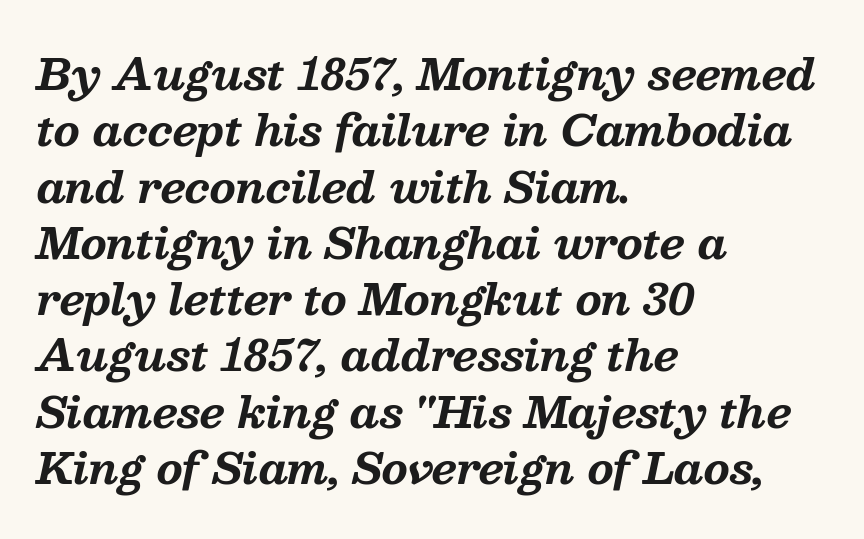
Q: Is the text bold? A: Yes.
Q: Is the text italic (slanted)? A: Yes, it leans right by about 13 degrees.
Q: Is the typeface a serif or a sans-serif typeface? A: Serif.
Q: Is the text underlined? A: No.
Q: How is the paragraph aligned? A: Left-aligned.
Q: Is the spacing between letters normal or unusually wide? A: Normal.
Q: Is the spacing between lines tight, normal or loose? A: Normal.
Q: Width (condensed, normal, or wide)? A: Normal.
Q: Stroke contrast? A: Medium.
Q: x-height? A: Medium.
Q: Monospaced? A: No.
